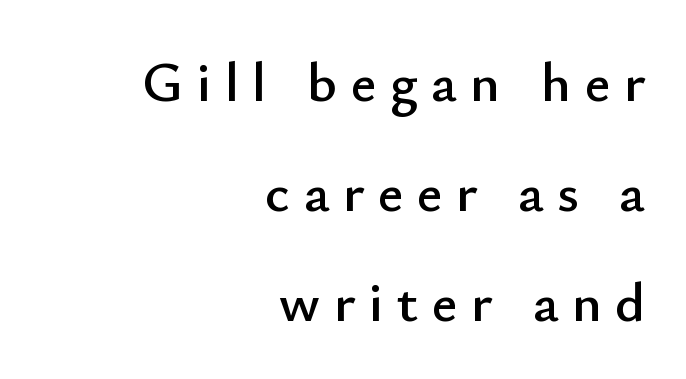
Anything drawn beneath the words? Only blank space. This rendering employs a face without finishing strokes, i.e., a sans-serif. A student would call this right alignment; a typographer would say flush right, rag left. Do the letters lean? They stand straight. Is this a fixed-width face? No — the glyphs have proportional, varying widths.
